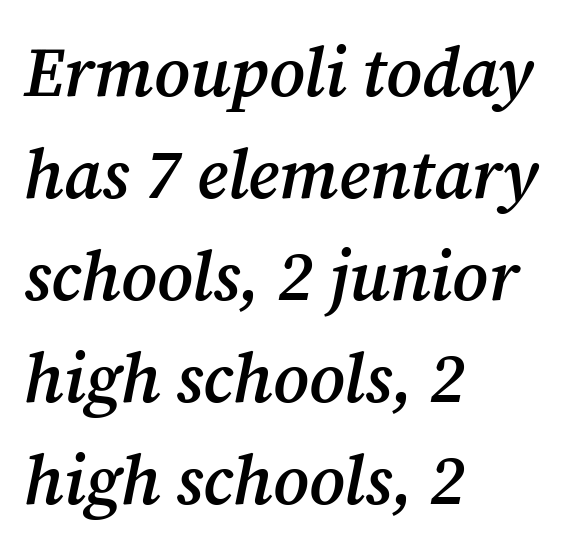
Q: Is the text bold? A: Semi-bold.
Q: Is the text italic (slanted)? A: Yes, it leans right by about 12 degrees.
Q: Is the typeface a serif or a sans-serif typeface? A: Serif.
Q: Is the text underlined? A: No.
Q: How is the paragraph aligned? A: Left-aligned.
Q: Is the spacing between letters normal or unusually wide? A: Normal.
Q: Is the spacing between lines tight, normal or loose? A: Normal.
Q: Width (condensed, normal, or wide)? A: Normal.
Q: Stroke contrast? A: Medium.
Q: x-height? A: Medium.
Q: Monospaced? A: No.
